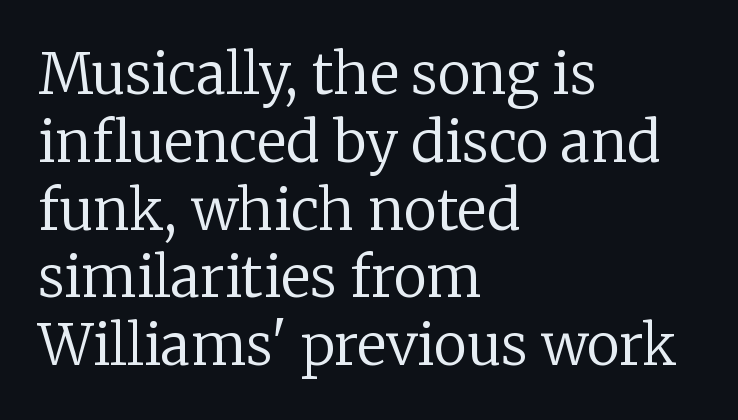
{"serif": "yes", "italic": "no", "bold": "no", "weight": "regular", "width": "normal", "stroke_contrast": "low", "x_height": "medium", "monospaced": "no", "underline": "no", "align": "left", "line_spacing_ratio": 1.21, "letter_spacing": "normal", "letter_spacing_em": 0.0, "glyph_px": 56}
